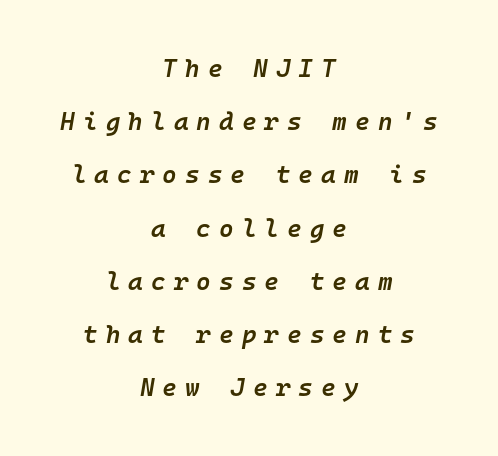
The image shows 25 px text type, italic (leaning right); set centered, loose line spacing (2.13x), unusually wide letter spacing (+0.32 em), not underlined.
